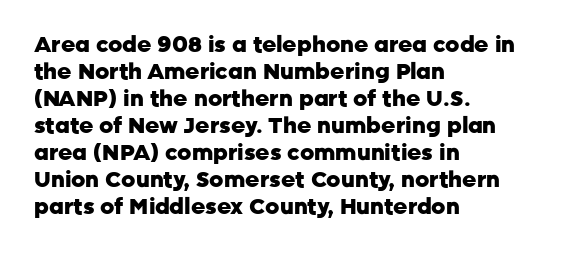
The image shows 22 px bold type, upright; set left-aligned, line spacing 1.23x, normal letter spacing, not underlined.
